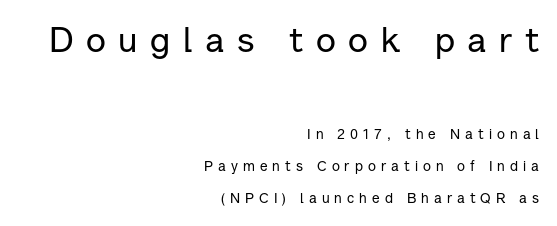
{"serif": "no", "italic": "no", "width": "normal", "stroke_contrast": "low", "x_height": "medium", "monospaced": "no", "underline": "no", "align": "right", "line_spacing": "loose", "line_spacing_ratio": 2.27, "letter_spacing": "wide", "letter_spacing_em": 0.36, "larger_block": "first", "size_ratio": 2.5, "glyph_px": 35}
